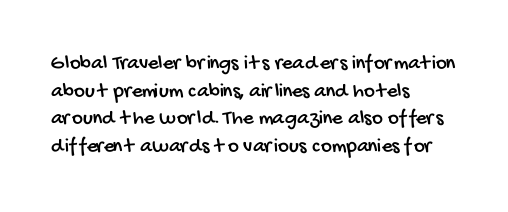
Q: Is the text underlined? A: No.
Q: How is the paragraph aligned? A: Left-aligned.
Q: Is the spacing between letters normal or unusually wide? A: Normal.
Q: Is the spacing between lines tight, normal or loose? A: Normal.
